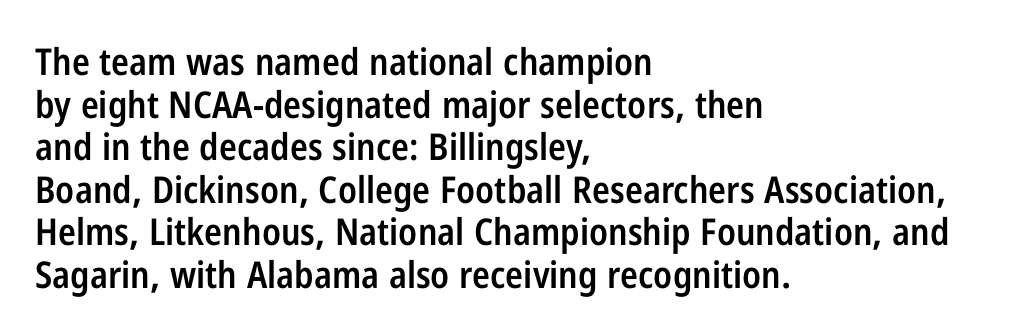
Q: Is the text bold? A: Semi-bold.
Q: Is the text italic (slanted)? A: No, it is upright.
Q: Is the typeface a serif or a sans-serif typeface? A: Sans-serif.
Q: Is the text underlined? A: No.
Q: How is the paragraph aligned? A: Left-aligned.
Q: Is the spacing between letters normal or unusually wide? A: Normal.
Q: Is the spacing between lines tight, normal or loose? A: Tight.
Q: Width (condensed, normal, or wide)? A: Condensed.
Q: Stroke contrast? A: Low.
Q: x-height? A: Medium.
Q: Monospaced? A: No.
